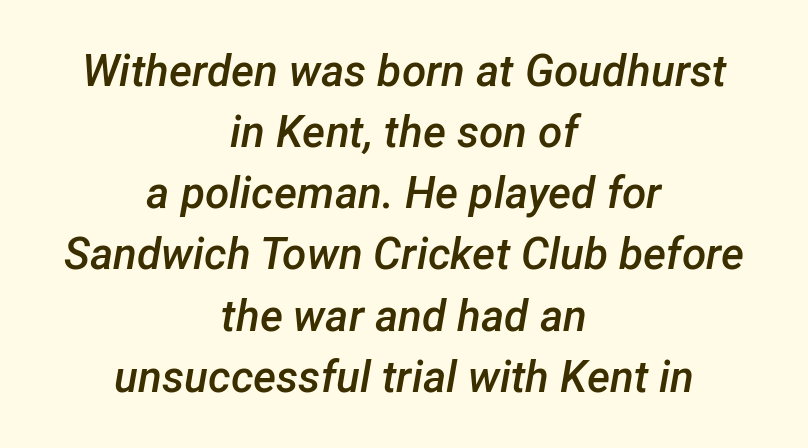
{"italic": "yes", "lean": "right", "slant_degrees": 12, "bold": "semi", "weight": "semibold", "width": "normal", "stroke_contrast": "low", "x_height": "medium", "monospaced": "no", "underline": "no", "align": "center", "line_spacing": "normal", "line_spacing_ratio": 1.39, "letter_spacing": "normal", "letter_spacing_em": 0.0, "glyph_px": 44}
